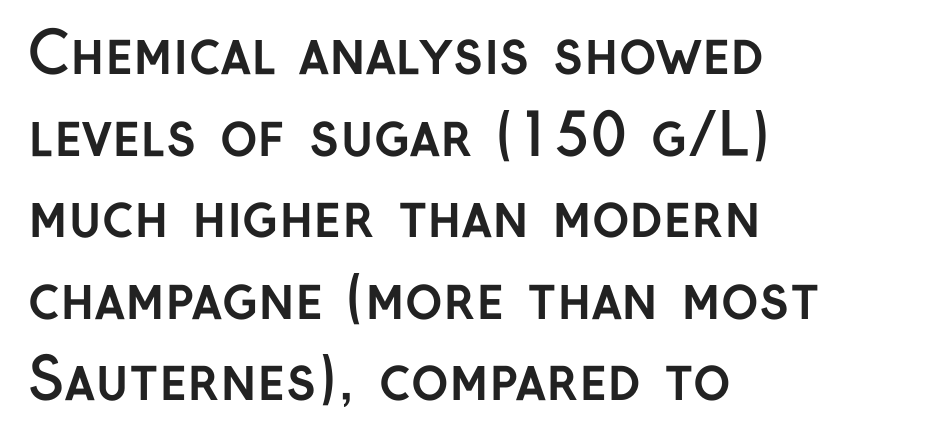
The image shows 57 px semibold sans-serif type, upright; set left-aligned, normal line spacing (1.43x), normal letter spacing, not underlined; low stroke contrast and a medium x-height.
